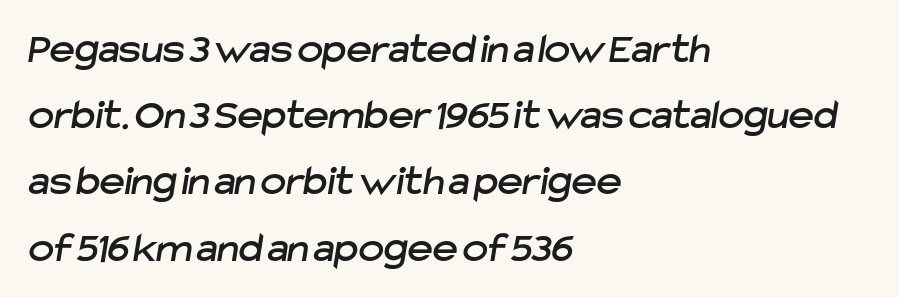
The image shows 43 px sans-serif type; set left-aligned, normal line spacing (1.54x), normal letter spacing, not underlined; low stroke contrast and a medium x-height.
